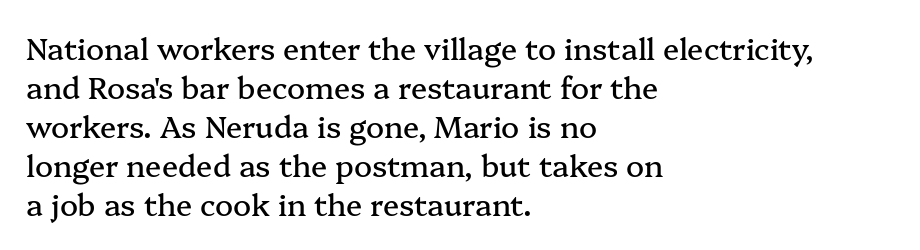
The image shows 30 px serif type, upright; set left-aligned, normal line spacing (1.3x), normal letter spacing, not underlined; medium stroke contrast and a medium x-height.
